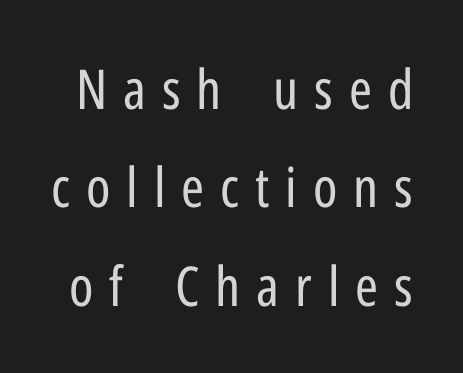
Q: Is the text bold? A: No.
Q: Is the text italic (slanted)? A: No, it is upright.
Q: Is the typeface a serif or a sans-serif typeface? A: Sans-serif.
Q: Is the text underlined? A: No.
Q: Is the spacing between letters normal or unusually wide? A: Unusually wide.
Q: Width (condensed, normal, or wide)? A: Condensed.
Q: Stroke contrast? A: Low.
Q: x-height? A: Medium.
Q: Monospaced? A: No.
